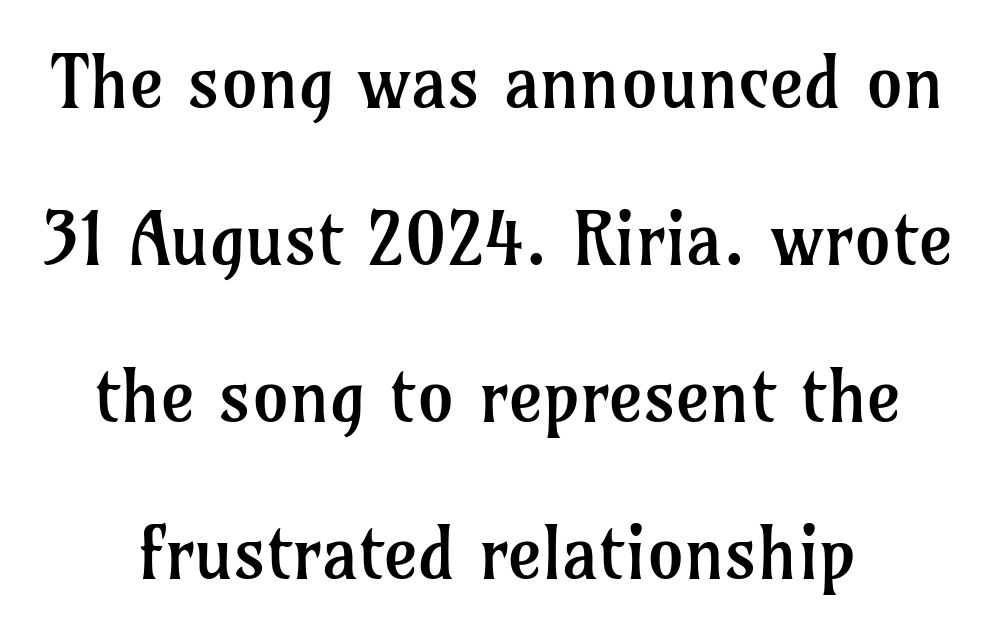
The image shows 73 px regular-weight serif type, upright; set centered, loose line spacing (2.15x), normal letter spacing, not underlined; low stroke contrast and a medium x-height.
